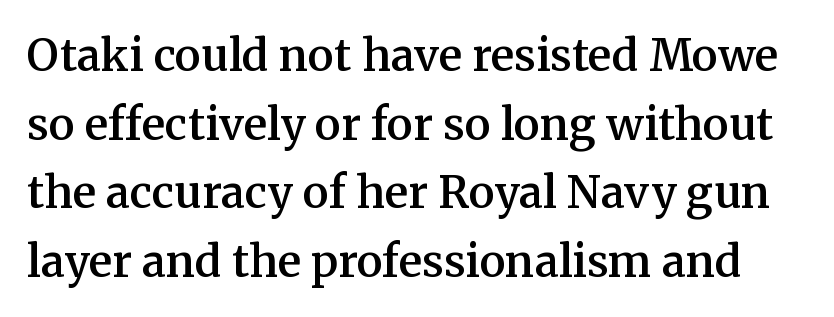
Q: Is the text bold? A: Semi-bold.
Q: Is the text italic (slanted)? A: No, it is upright.
Q: Is the typeface a serif or a sans-serif typeface? A: Serif.
Q: Is the text underlined? A: No.
Q: Is the spacing between letters normal or unusually wide? A: Normal.
Q: Is the spacing between lines tight, normal or loose? A: Normal.
Q: Width (condensed, normal, or wide)? A: Normal.
Q: Stroke contrast? A: Medium.
Q: x-height? A: Medium.
Q: Monospaced? A: No.
